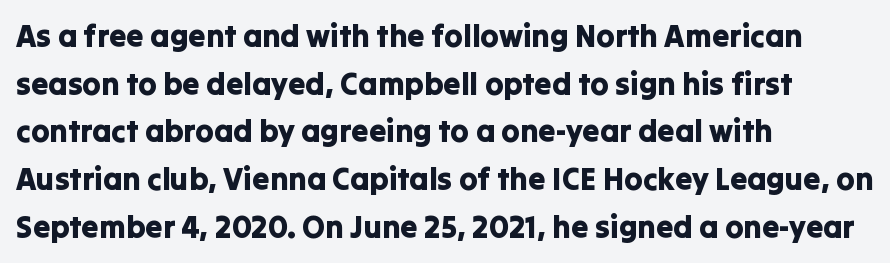
Q: Is the text italic (slanted)? A: No, it is upright.
Q: Is the typeface a serif or a sans-serif typeface? A: Sans-serif.
Q: Is the text underlined? A: No.
Q: How is the paragraph aligned? A: Left-aligned.
Q: Is the spacing between letters normal or unusually wide? A: Normal.
Q: Is the spacing between lines tight, normal or loose? A: Normal.
Q: Width (condensed, normal, or wide)? A: Normal.
Q: Stroke contrast? A: Low.
Q: x-height? A: Medium.
Q: Monospaced? A: No.
